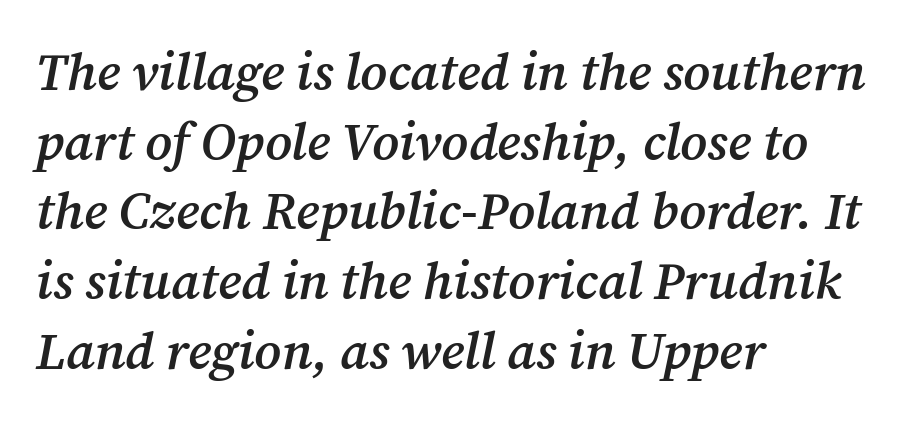
A bare baseline throughout the passage. Do the characters align in a grid? No, the font is proportional. Slightly chunky letters — semibold, I'd say, not full bold. The rendering applies a slant to the glyphs. Nothing unusual about the tracking: characters are spaced as the font intends.
